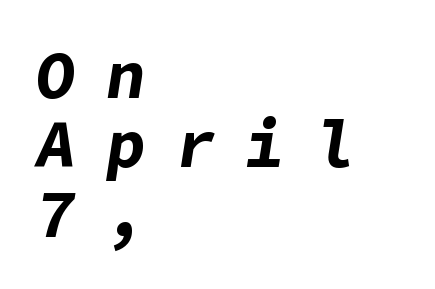
The image shows 66 px bold type, italic (leaning right); set left-aligned, tight line spacing (1.05x), unusually wide letter spacing (+0.46 em), not underlined; low stroke contrast and a medium x-height.
